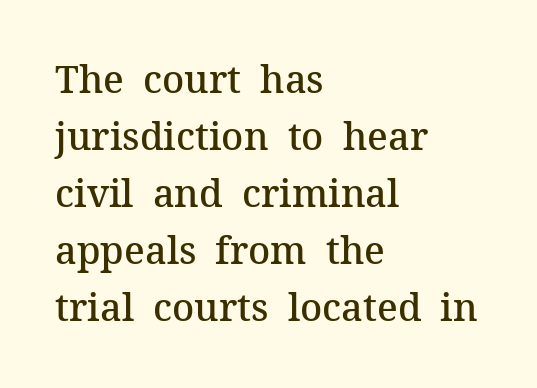
Varying glyph widths throughout — classic text-font behaviour. Type style note: has serifs. Has an underline been added? It has not. This is roman type, the default non-slanted kind. The face used here is rendered with its standard letterfit.
